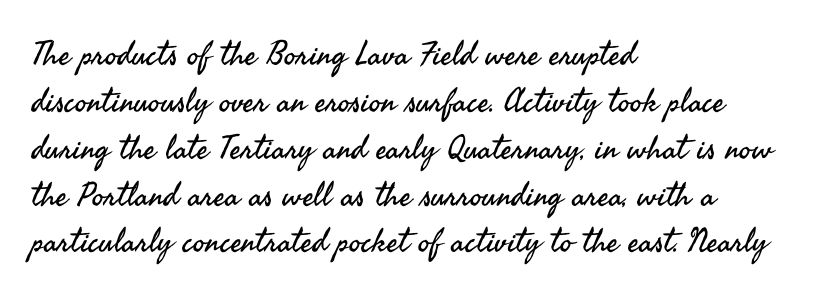
Q: Is the text bold? A: No.
Q: Is the text italic (slanted)? A: Yes.
Q: Is the typeface a serif or a sans-serif typeface? A: Sans-serif.
Q: Is the text underlined? A: No.
Q: How is the paragraph aligned? A: Left-aligned.
Q: Is the spacing between letters normal or unusually wide? A: Normal.
Q: Is the spacing between lines tight, normal or loose? A: Normal.
Q: Width (condensed, normal, or wide)? A: Normal.
Q: Stroke contrast? A: Medium.
Q: x-height? A: Small.
Q: Monospaced? A: No.
